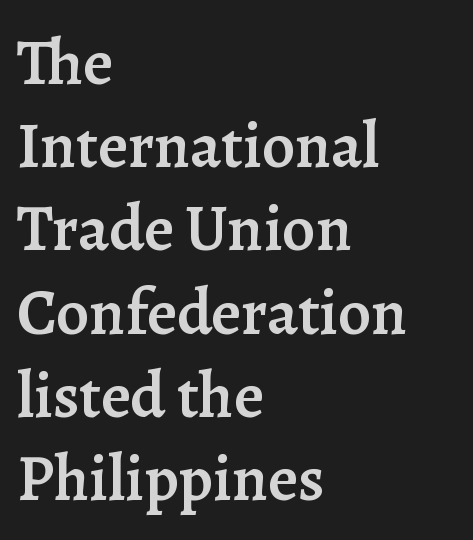
This rendering features lettering with no underline. This sample has the flowing, uneven cadence of proportional lettering. Reading down the block, your eye returns to a fixed left position each line. The sample has been set in demibold, a notch under bold. Posture: upright roman.
